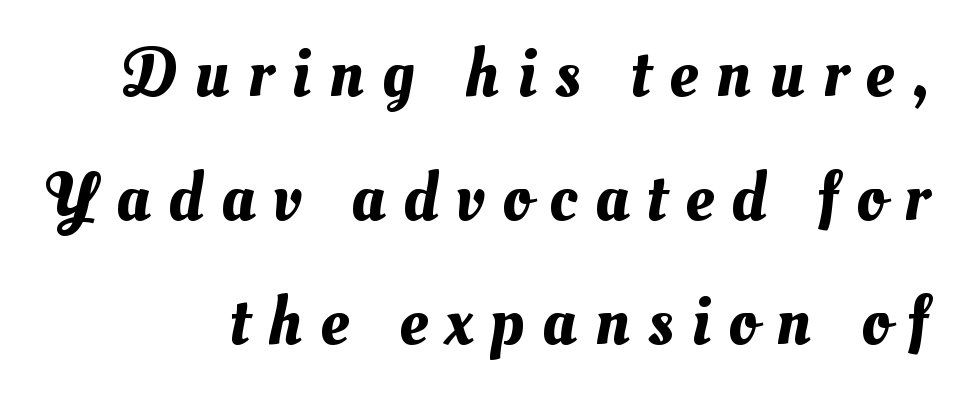
The image shows 70 px text type; set right-aligned, line spacing 1.77x, unusually wide letter spacing (+0.26 em), not underlined; medium stroke contrast and a small x-height.
